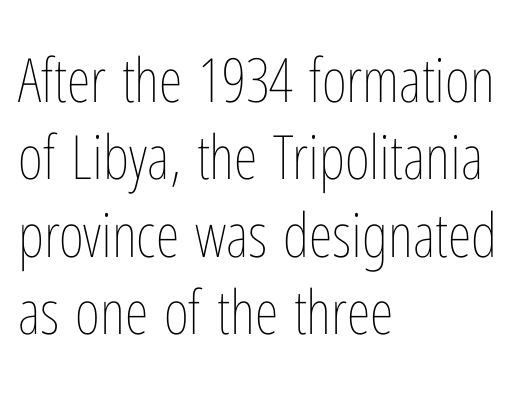
{"italic": "no", "bold": "no", "weight": "thin", "width": "condensed", "stroke_contrast": "low", "x_height": "medium", "monospaced": "no", "underline": "no", "align": "left", "line_spacing": "normal", "line_spacing_ratio": 1.27, "letter_spacing": "normal", "letter_spacing_em": 0.0, "glyph_px": 61}
